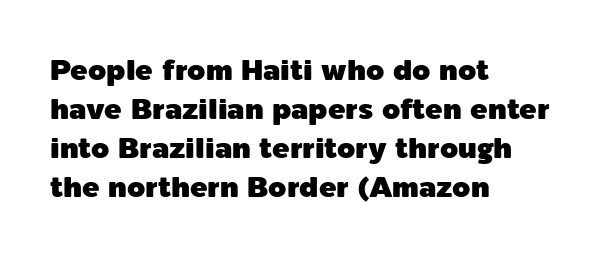
Letter spacing: default. The characters display no serif detailing; their extremities are plain. Notice how the stems are strictly vertical — no italics here. Each row of text sits above clean, open space. Line beginnings align vertically; line endings do not. Compared with typical paragraphs, the rows here are spaced about the same.
